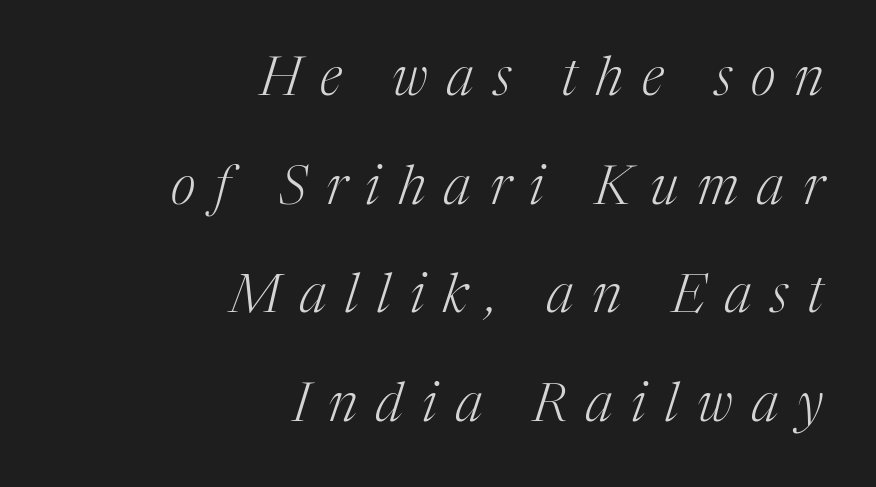
The image shows 54 px light serif type, italic (leaning right); set right-aligned, loose line spacing (2.01x), unusually wide letter spacing (+0.35 em), not underlined; medium stroke contrast and a medium x-height.
